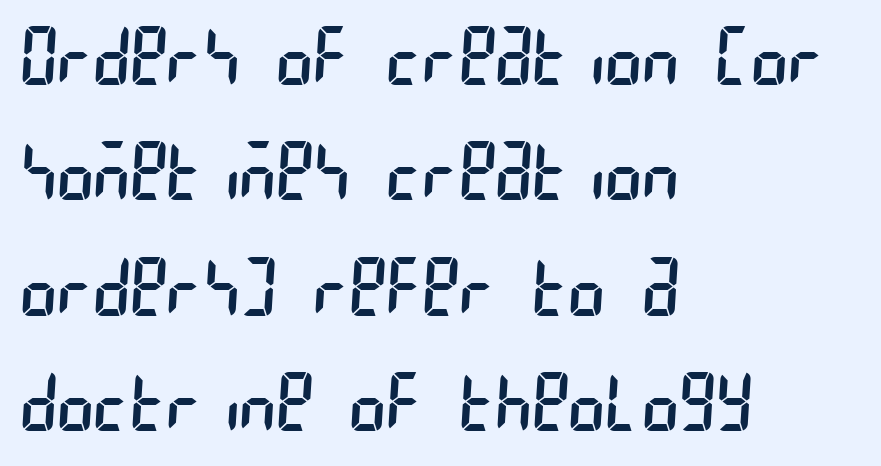
{"serif": "no", "bold": "no", "weight": "regular", "width": "condensed", "stroke_contrast": "low", "x_height": "large", "underline": "no", "align": "left", "line_spacing": "normal", "line_spacing_ratio": 1.48, "letter_spacing": "normal", "letter_spacing_em": 0.0, "glyph_px": 78}
